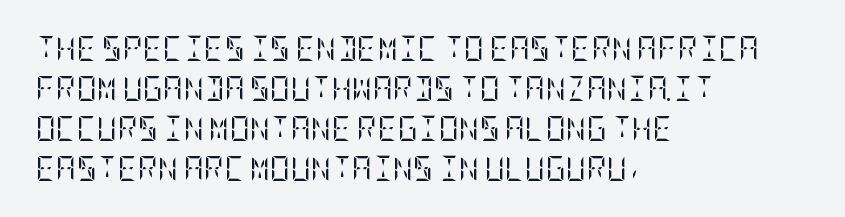
The image shows 25 px text type, upright; set left-aligned, normal line spacing (1.6x), normal letter spacing, not underlined.
